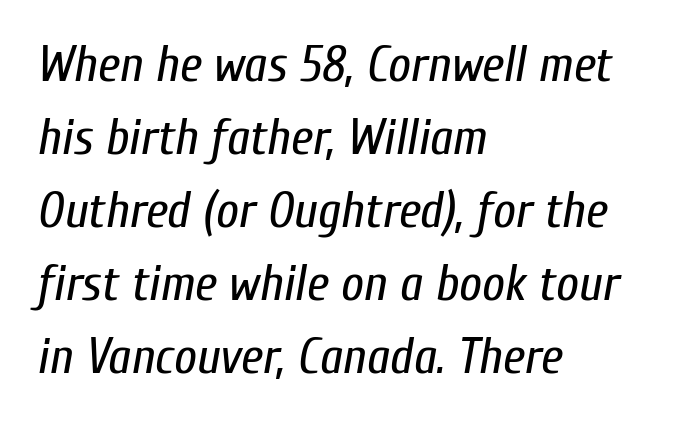
Line beginnings align vertically; line endings do not. Bold? No — there's no thickening of the strokes. The line texture is even and compact thanks to regular tracking. Regarding leading, the lines here are spaced in the standard way.
